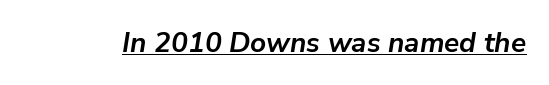
{"italic": "yes", "lean": "right", "slant_degrees": 9, "bold": "yes", "weight": "semibold", "width": "normal", "stroke_contrast": "low", "x_height": "medium", "monospaced": "no", "underline": "yes", "letter_spacing": "normal", "letter_spacing_em": 0.0, "glyph_px": 28}
